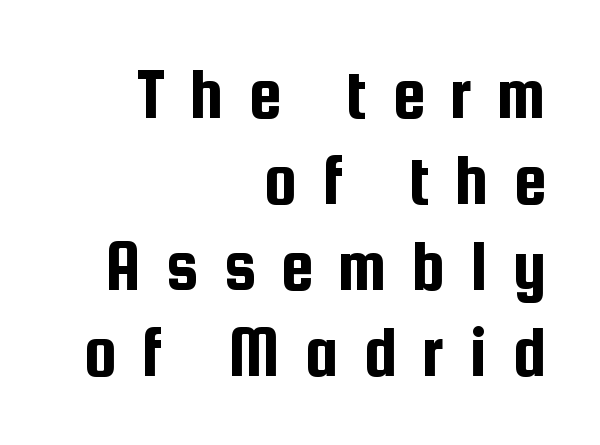
{"serif": "no", "italic": "no", "width": "condensed", "stroke_contrast": "low", "x_height": "medium", "monospaced": "no", "underline": "no", "align": "right", "line_spacing_ratio": 1.16, "letter_spacing": "wide", "letter_spacing_em": 0.34, "glyph_px": 74}
